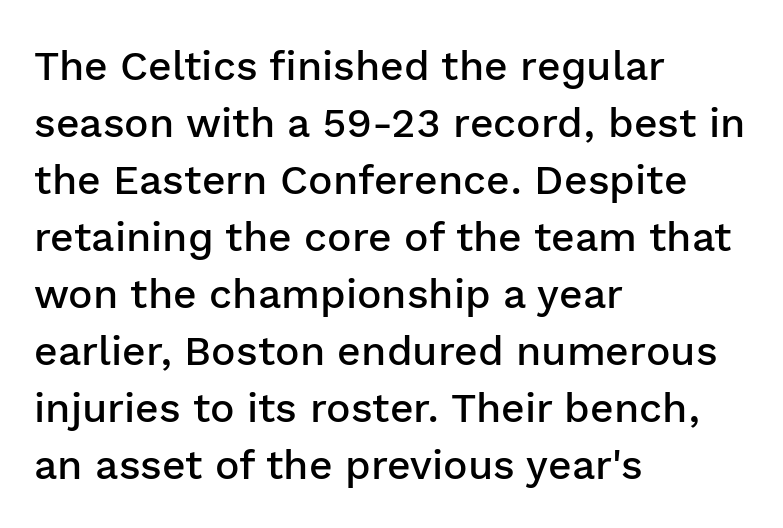
Q: Is the text bold? A: Semi-bold.
Q: Is the text italic (slanted)? A: No, it is upright.
Q: Is the typeface a serif or a sans-serif typeface? A: Sans-serif.
Q: Is the text underlined? A: No.
Q: How is the paragraph aligned? A: Left-aligned.
Q: Is the spacing between letters normal or unusually wide? A: Normal.
Q: Is the spacing between lines tight, normal or loose? A: Normal.
Q: Width (condensed, normal, or wide)? A: Normal.
Q: Stroke contrast? A: Low.
Q: x-height? A: Medium.
Q: Monospaced? A: No.
